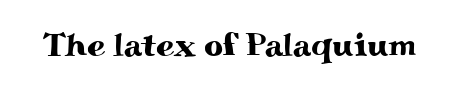
{"serif": "yes", "italic": "no", "width": "wide", "stroke_contrast": "medium", "x_height": "small", "monospaced": "no", "underline": "no", "letter_spacing": "normal", "letter_spacing_em": 0.0, "glyph_px": 33}
